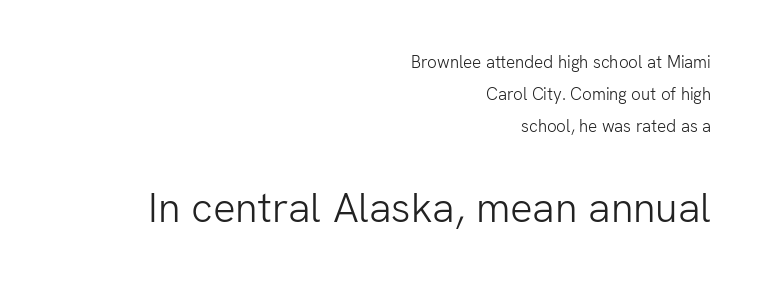
The image shows 42 px light sans-serif type, upright; set right-aligned, line spacing 1.88x, normal letter spacing, not underlined; the second (bottom) block is 2.47x larger; low stroke contrast and a medium x-height.
